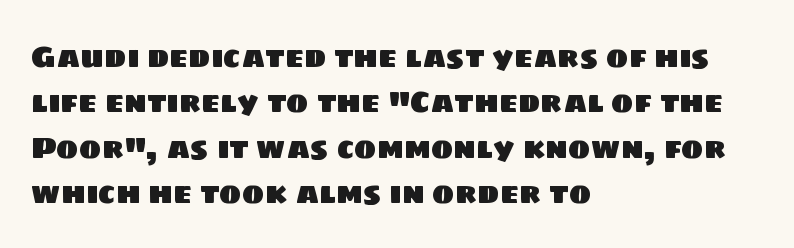
{"serif": "no", "width": "normal", "stroke_contrast": "low", "x_height": "large", "monospaced": "no", "underline": "no", "align": "left", "line_spacing": "normal", "line_spacing_ratio": 1.51, "letter_spacing": "normal", "letter_spacing_em": 0.0, "glyph_px": 30}
